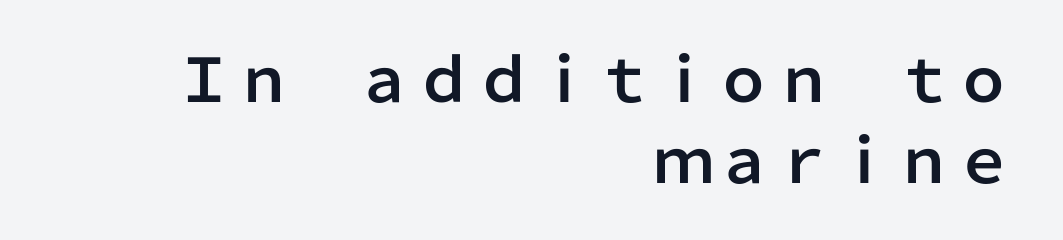
The image shows 60 px sans-serif type, upright; set right-aligned, normal line spacing (1.35x), normal letter spacing, not underlined; low stroke contrast and a medium x-height.
